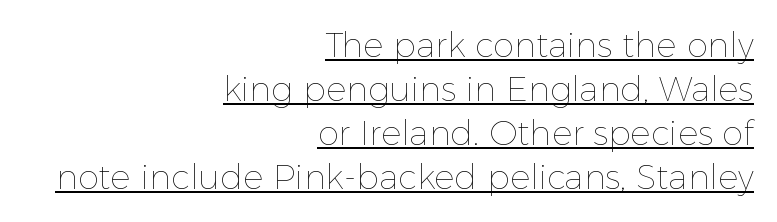
{"italic": "no", "bold": "no", "weight": "thin", "width": "normal", "x_height": "medium", "monospaced": "no", "underline": "yes", "align": "right", "line_spacing": "normal", "line_spacing_ratio": 1.29, "letter_spacing": "normal", "letter_spacing_em": 0.0, "glyph_px": 34}
